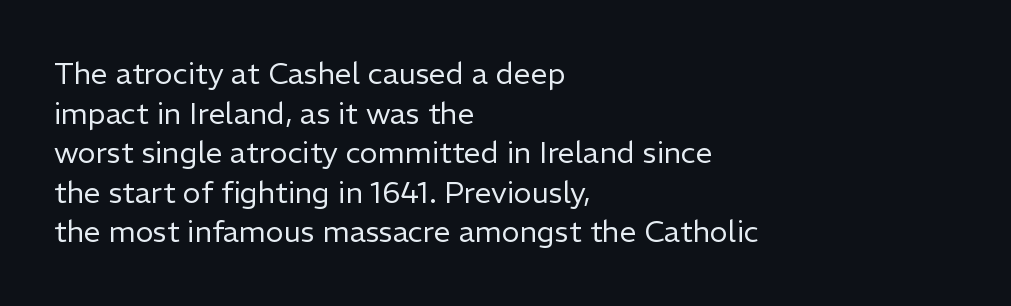
Q: Is the text bold? A: No.
Q: Is the text italic (slanted)? A: No, it is upright.
Q: Is the typeface a serif or a sans-serif typeface? A: Sans-serif.
Q: Is the text underlined? A: No.
Q: How is the paragraph aligned? A: Left-aligned.
Q: Is the spacing between letters normal or unusually wide? A: Normal.
Q: Is the spacing between lines tight, normal or loose? A: Normal.
Q: Width (condensed, normal, or wide)? A: Normal.
Q: Stroke contrast? A: Low.
Q: x-height? A: Medium.
Q: Monospaced? A: No.
